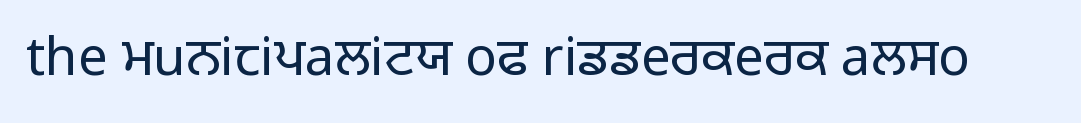
Q: Is the text bold? A: No.
Q: Is the text italic (slanted)? A: No, it is upright.
Q: Is the typeface a serif or a sans-serif typeface? A: Sans-serif.
Q: Is the text underlined? A: No.
Q: Is the spacing between letters normal or unusually wide? A: Normal.
Q: Width (condensed, normal, or wide)? A: Normal.
Q: Stroke contrast? A: Low.
Q: x-height? A: Medium.
Q: Monospaced? A: No.
